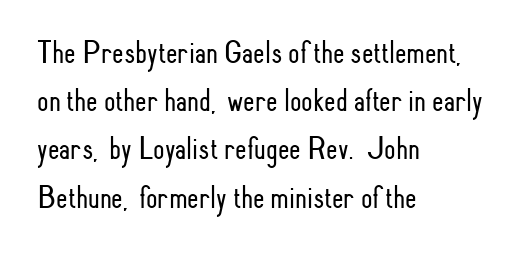
The image shows 33 px light, condensed sans-serif type, upright; set left-aligned, normal line spacing (1.46x), normal letter spacing, not underlined; low stroke contrast and a small x-height.
